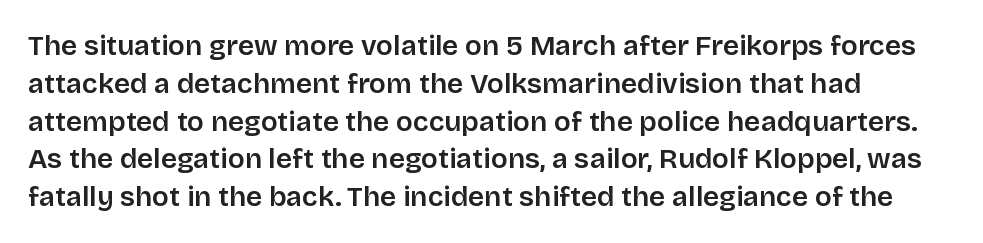
Baseline-to-baseline distance is the conventional proportion of letter height. This rendering employs a face without finishing strokes, i.e., a sans-serif. Default kerning and tracking; the words read as compact shapes. Quick note: underline off.
